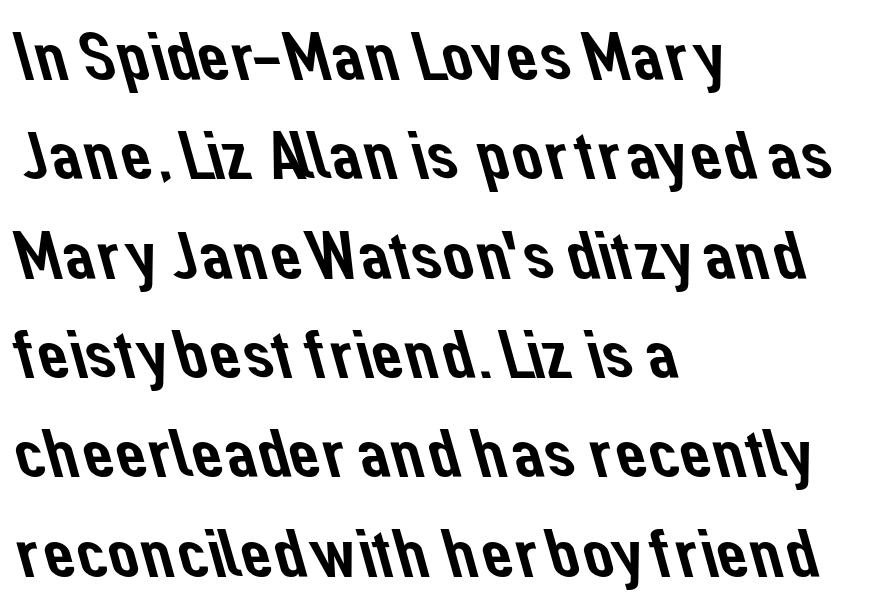
Descenders hang freely into open space. In terms of letterform style, serifs are entirely absent. Visually the block forms a straight wall on the left and a jagged coastline on the right. Here the designer chose a conventional face with non-uniform glyph widths. Compared with typical paragraphs, the rows here are spaced about the same.
